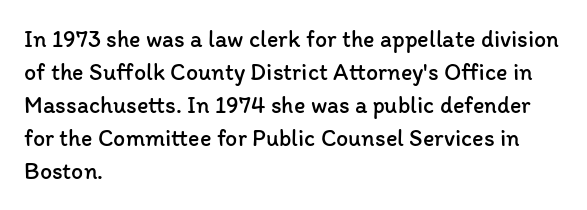
{"italic": "no", "bold": "no", "underline": "no", "align": "left", "line_spacing": "normal", "line_spacing_ratio": 1.38, "letter_spacing": "normal", "letter_spacing_em": 0.0, "glyph_px": 24}
